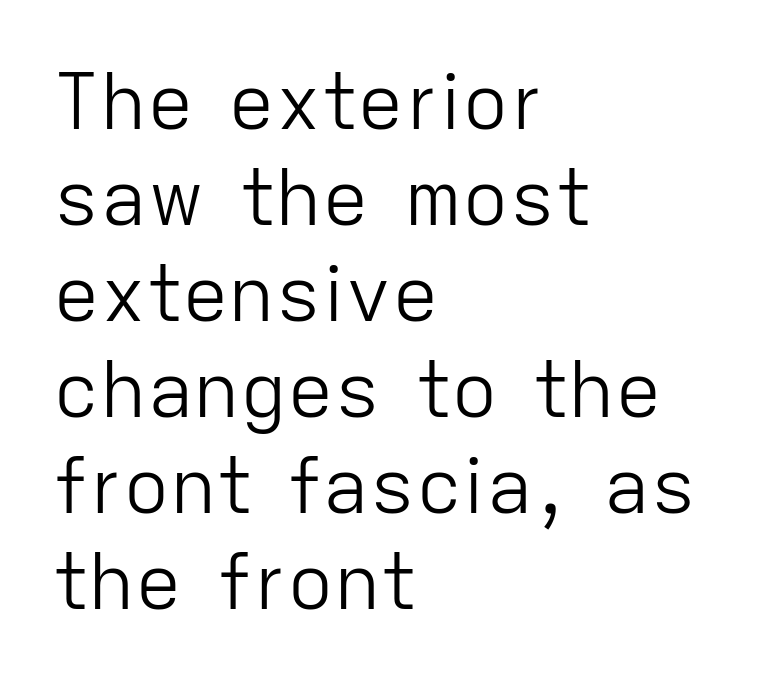
The image shows 78 px light sans-serif type, upright; set left-aligned, line spacing 1.23x, normal letter spacing, not underlined; low stroke contrast and a medium x-height.
